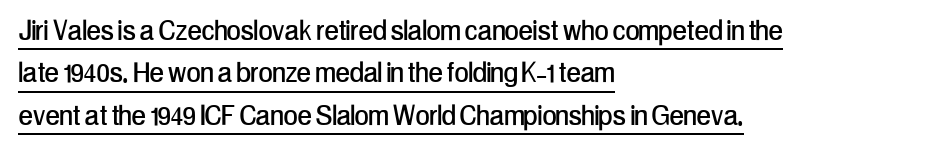
Q: Is the text italic (slanted)? A: No, it is upright.
Q: Is the typeface a serif or a sans-serif typeface? A: Sans-serif.
Q: Is the text underlined? A: Yes.
Q: How is the paragraph aligned? A: Left-aligned.
Q: Is the spacing between letters normal or unusually wide? A: Normal.
Q: Is the spacing between lines tight, normal or loose? A: Normal.
Q: Width (condensed, normal, or wide)? A: Condensed.
Q: Stroke contrast? A: Low.
Q: x-height? A: Medium.
Q: Monospaced? A: No.
